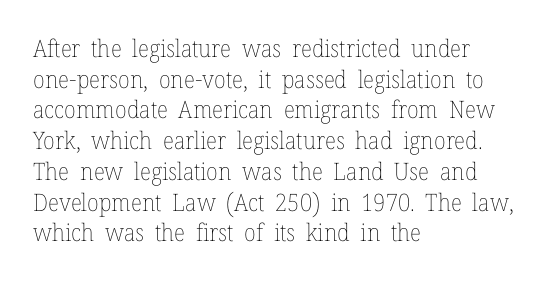
Q: Is the text bold? A: No.
Q: Is the text italic (slanted)? A: No, it is upright.
Q: Is the text underlined? A: No.
Q: How is the paragraph aligned? A: Left-aligned.
Q: Is the spacing between letters normal or unusually wide? A: Normal.
Q: Is the spacing between lines tight, normal or loose? A: Normal.
